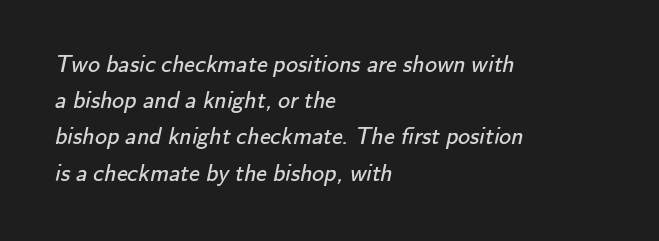
The image shows 24 px text type; set left-aligned, normal line spacing (1.51x), normal letter spacing, not underlined.
